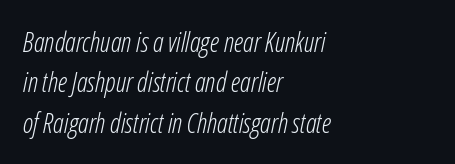
The image shows 27 px text type, italic (leaning right); set left-aligned, normal line spacing (1.5x), normal letter spacing, not underlined.
